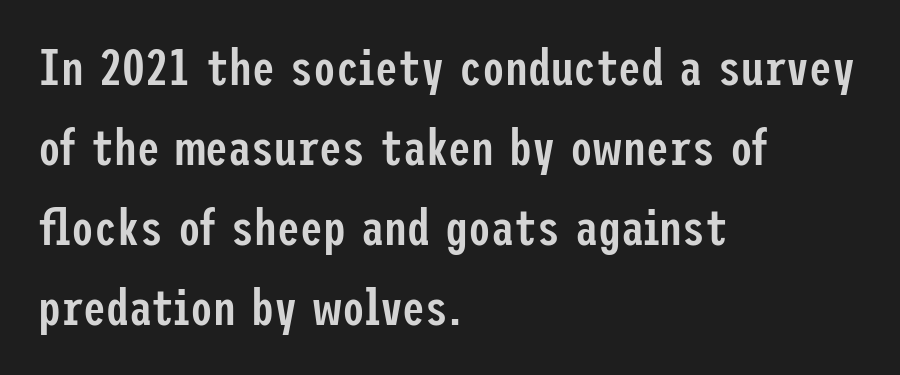
Notice the strokes are somewhat thickened but not fully heavy: this is a semibold. Serifs: no, the terminals of the letterforms are clean. The space between consecutive lines is moderate. Posture: straight, roman, zero tilt. Each word holds together tightly as a unit, with standard inter-letter gaps.
